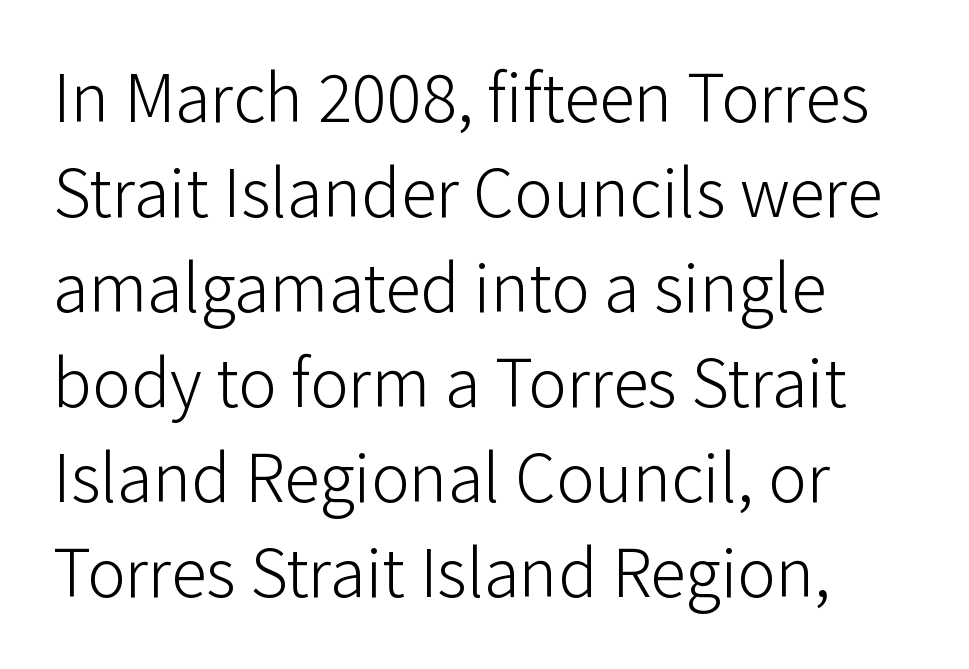
The image shows 72 px light sans-serif type, upright; set left-aligned, normal line spacing (1.32x), normal letter spacing, not underlined; low stroke contrast and a medium x-height.
